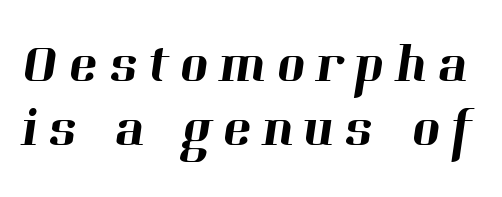
Q: Is the typeface a serif or a sans-serif typeface? A: Serif.
Q: Is the text underlined? A: No.
Q: Width (condensed, normal, or wide)? A: Normal.
Q: Stroke contrast? A: High.
Q: x-height? A: Medium.
Q: Monospaced? A: No.
